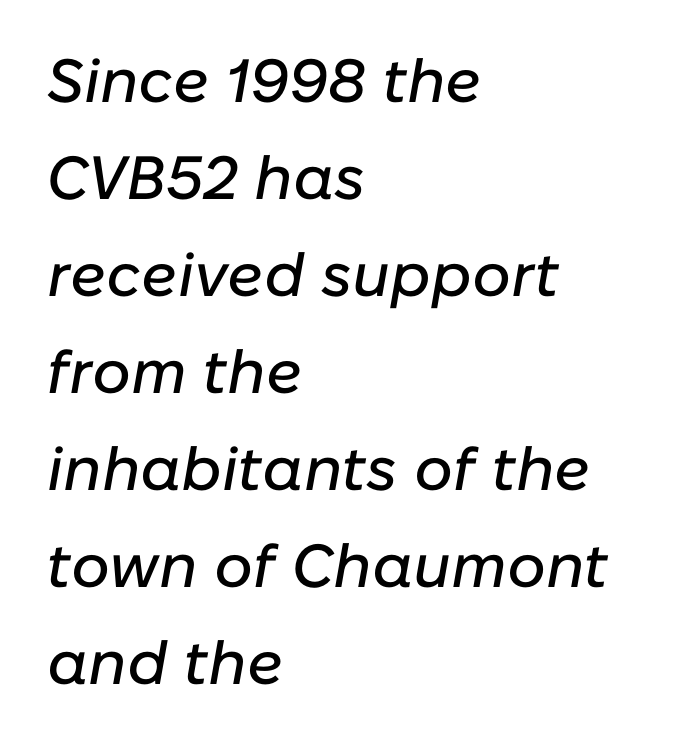
The image shows 61 px text type, italic (leaning right); set left-aligned, normal line spacing (1.59x), normal letter spacing, not underlined; low stroke contrast and a medium x-height.
